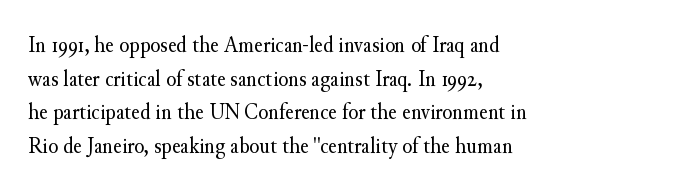
The image shows 23 px text type, upright; set left-aligned, normal line spacing (1.46x), normal letter spacing, not underlined.
